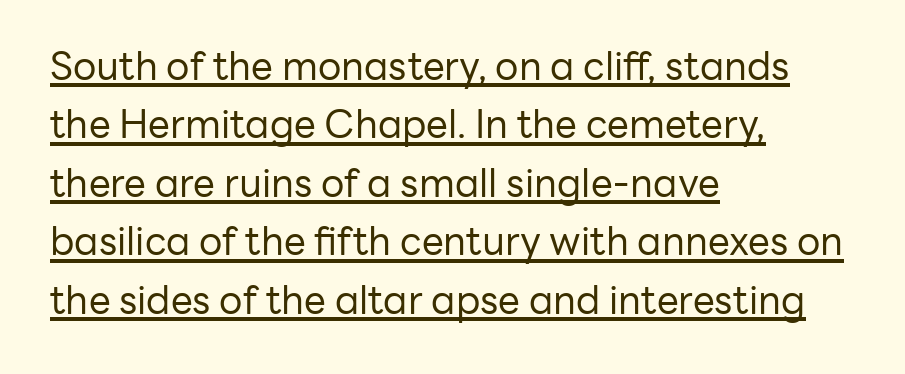
Q: Is the text bold? A: No.
Q: Is the text italic (slanted)? A: No, it is upright.
Q: Is the typeface a serif or a sans-serif typeface? A: Sans-serif.
Q: Is the text underlined? A: Yes.
Q: How is the paragraph aligned? A: Left-aligned.
Q: Is the spacing between letters normal or unusually wide? A: Normal.
Q: Is the spacing between lines tight, normal or loose? A: Normal.
Q: Width (condensed, normal, or wide)? A: Normal.
Q: Stroke contrast? A: Low.
Q: x-height? A: Medium.
Q: Monospaced? A: No.
